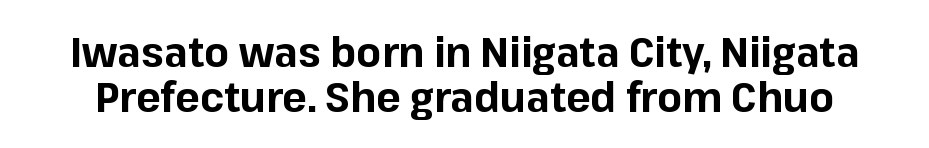
Font category for this specimen: sans-serif. Honestly, the rows look squashed on top of each other. Type without underlining. Observe the ordinary spacing: letters are neighbours, not strangers.
